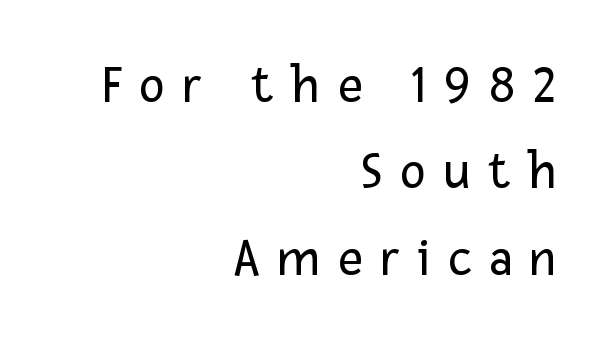
Q: Is the text bold? A: No.
Q: Is the text italic (slanted)? A: No, it is upright.
Q: Is the typeface a serif or a sans-serif typeface? A: Sans-serif.
Q: Is the text underlined? A: No.
Q: How is the paragraph aligned? A: Right-aligned.
Q: Is the spacing between letters normal or unusually wide? A: Unusually wide.
Q: Is the spacing between lines tight, normal or loose? A: Normal.
Q: Width (condensed, normal, or wide)? A: Normal.
Q: Stroke contrast? A: Low.
Q: x-height? A: Medium.
Q: Monospaced? A: No.
